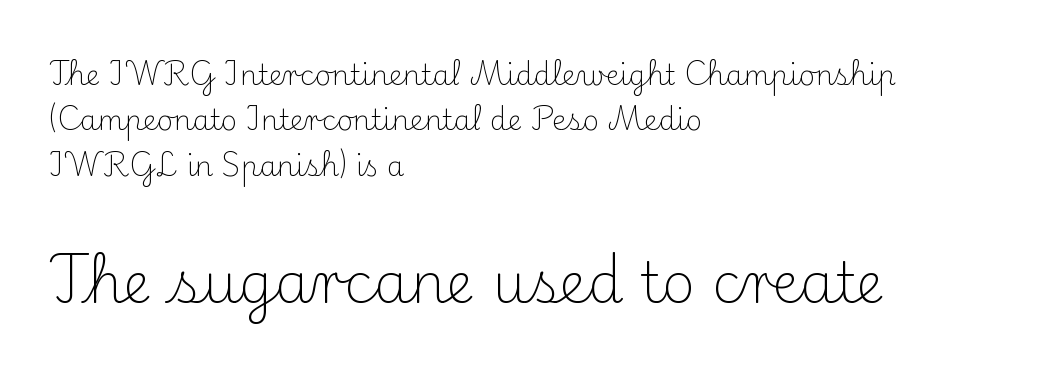
Alignment: flush left. The weight would be labelled regular, book, light, or lighter still. Lines of text with bare space underneath. Observe the ordinary spacing: letters are neighbours, not strangers. Note the varied advance widths — an 'i' is clearly narrower than an 'm'.
